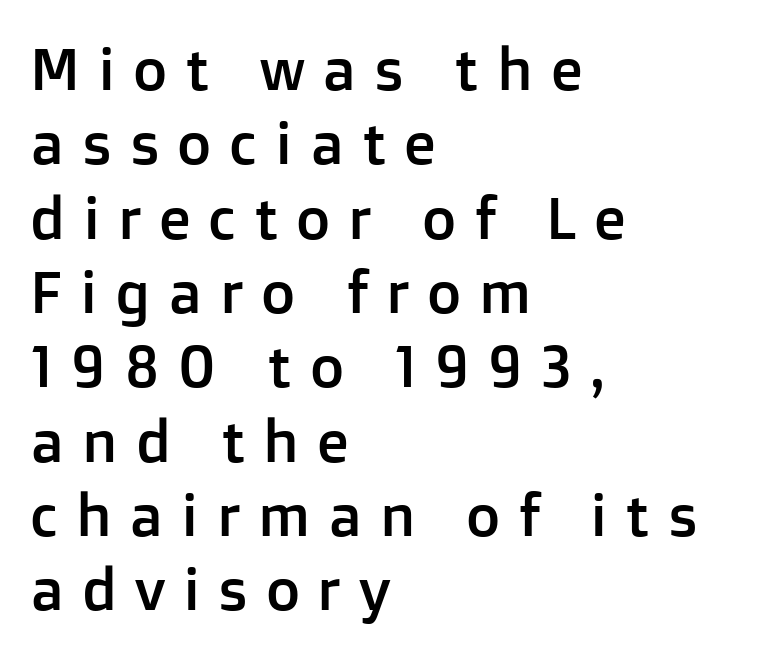
If you measured baseline to baseline, you'd find a middling distance. This sample is left-justified, so line endings fall wherever the words run out. The gaps between neighbouring characters are conspicuously large. Varying glyph widths throughout — classic text-font behaviour. The space directly below the letters is spotless. The face used here is a sans, in the tradition of grotesques and geometrics.
